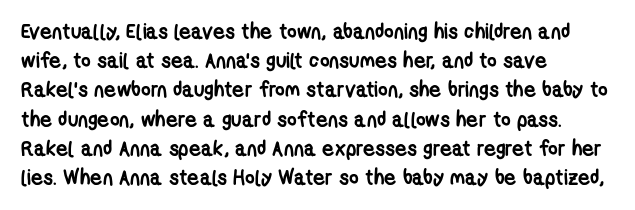
Set as a true bold cut, around the 700 mark. How would I describe the line gaps? Plain and ordinary. The lines are quadded left. Descenders hang freely into open space. Characters follow at the spacing the type designer built in.
